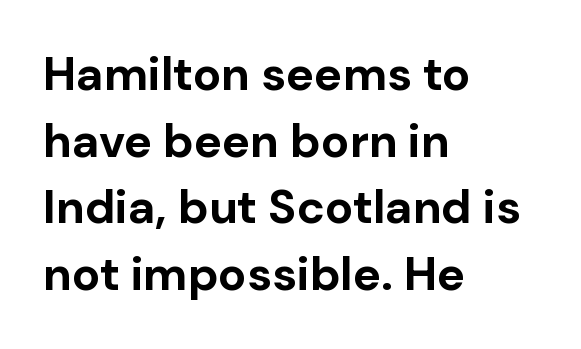
Default kerning and tracking; the words read as compact shapes. Reading down the column, the eye jumps a familiar distance to each next line. Posture: vertical. The rendering anchors every line to the left-hand side. Its strokes are broad and dark, the hallmark of bold type.
